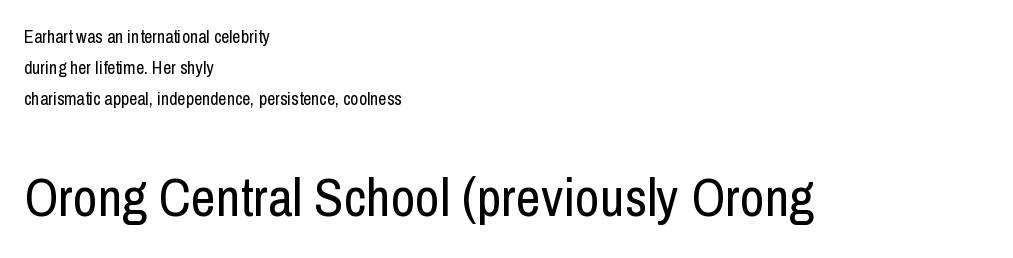
This sample uses plain, unmodified letter spacing. Is this a fixed-width face? No — the glyphs have proportional, varying widths. Just letters on the line, the space beneath them empty. The lines are quadded left. A student would notice the bottom passage is typeset larger than what precedes it. Nothing sits at the stroke ends, so this counts as sans-serif.
